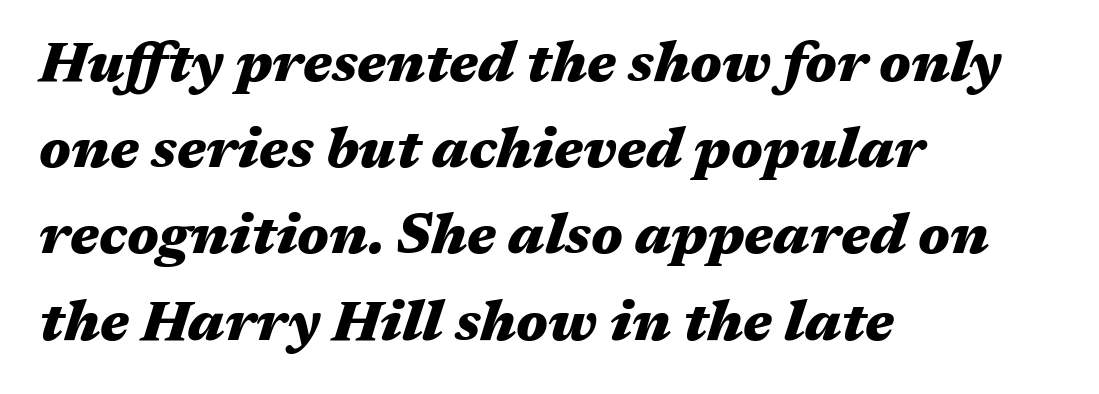
{"italic": "yes", "lean": "right", "slant_degrees": 17, "bold": "yes", "weight": "heavy", "width": "wide", "stroke_contrast": "medium", "x_height": "medium", "monospaced": "no", "underline": "no", "align": "left", "line_spacing": "normal", "line_spacing_ratio": 1.54, "letter_spacing": "normal", "letter_spacing_em": 0.0, "glyph_px": 56}
